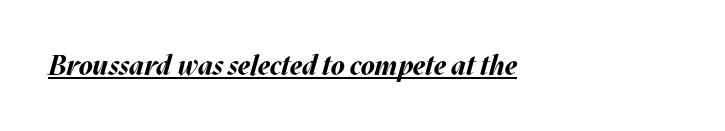
The image shows 28 px bold type, italic (leaning right); set left-aligned, normal letter spacing, underlined; medium stroke contrast and a large x-height.
